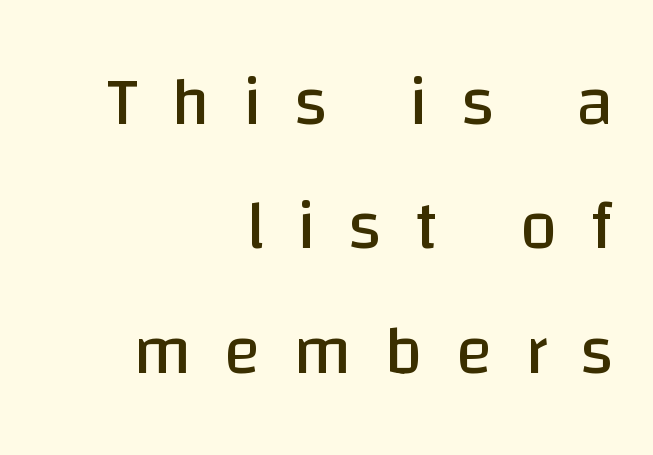
Stroke mass is kept to a normal reading level or below. Between one letter and the next there's a generous, obvious gap. Notice how the passage keeps a crisp vertical edge on the right only. The typeface chosen for these lines omits serifs. Do the characters align in a grid? No, the font is proportional. The font's upright variant was chosen for this text.
